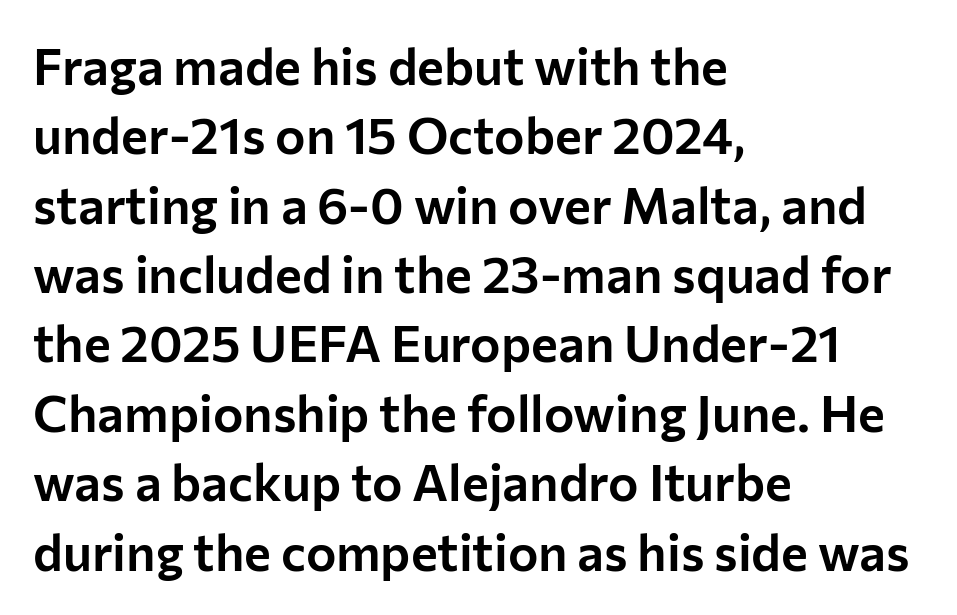
The lines are quadded left. Here the designer chose a conventional face with non-uniform glyph widths. Every stem runs plumb, perpendicular to the baseline. Each word holds together tightly as a unit, with standard inter-letter gaps. Classification — sans serif. Does the leading feel generous? No, just average.
